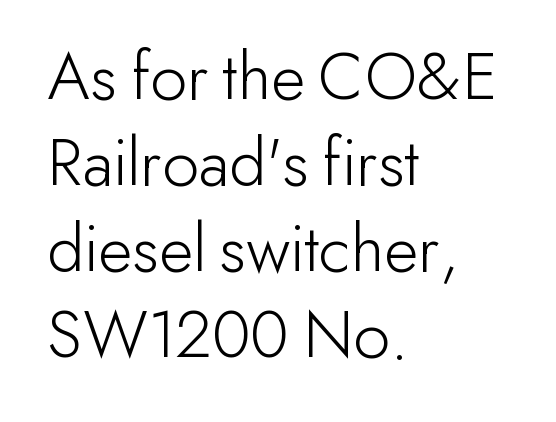
{"serif": "no", "italic": "no", "bold": "no", "weight": "light", "width": "normal", "stroke_contrast": "low", "x_height": "small", "monospaced": "no", "underline": "no", "align": "left", "line_spacing_ratio": 1.21, "letter_spacing": "normal", "letter_spacing_em": 0.0, "glyph_px": 71}
